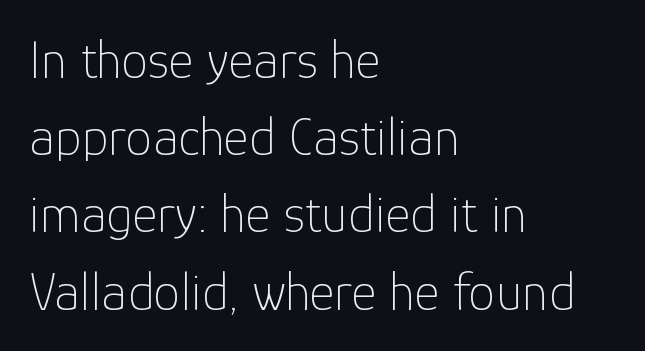
Q: Is the text bold? A: No.
Q: Is the text italic (slanted)? A: No, it is upright.
Q: Is the typeface a serif or a sans-serif typeface? A: Sans-serif.
Q: Is the text underlined? A: No.
Q: How is the paragraph aligned? A: Left-aligned.
Q: Is the spacing between letters normal or unusually wide? A: Normal.
Q: Is the spacing between lines tight, normal or loose? A: Normal.
Q: Width (condensed, normal, or wide)? A: Normal.
Q: Stroke contrast? A: Low.
Q: x-height? A: Medium.
Q: Monospaced? A: No.
